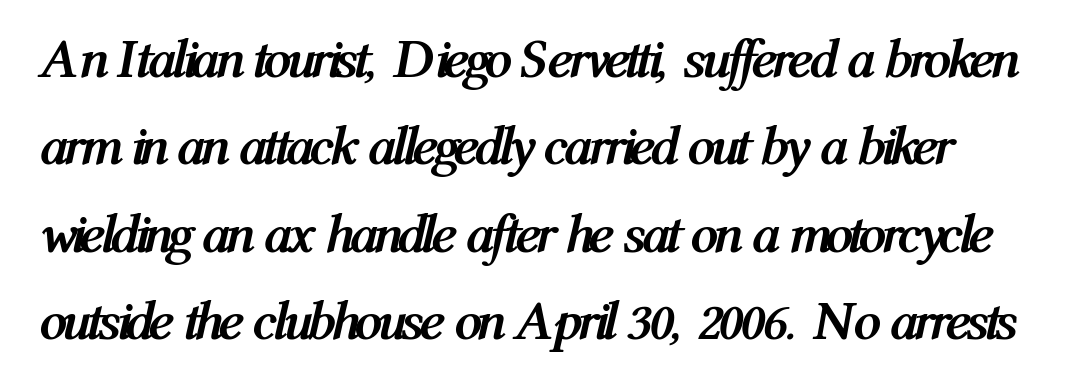
{"italic": "yes", "lean": "right", "slant_degrees": 12, "bold": "yes", "weight": "semibold", "width": "condensed", "stroke_contrast": "medium", "x_height": "medium", "monospaced": "no", "underline": "no", "line_spacing": "normal", "line_spacing_ratio": 1.59, "letter_spacing": "normal", "letter_spacing_em": 0.0, "glyph_px": 55}
